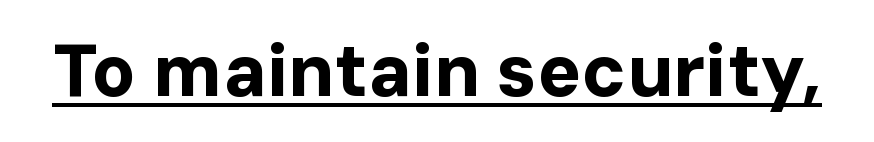
The image shows 73 px bold sans-serif type, upright; set normal letter spacing, underlined; low stroke contrast and a medium x-height.
